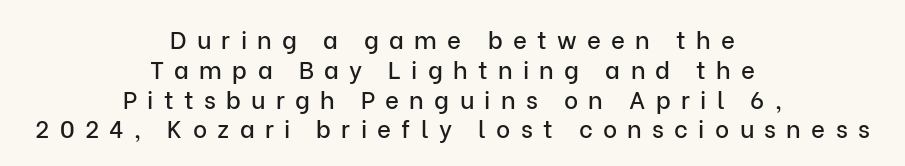
Compared with typical body copy, the letter spacing here is much looser. Upright lettering throughout. Casual observation: everything's sitting right in the middle. The passage shown is not underscored anywhere.
